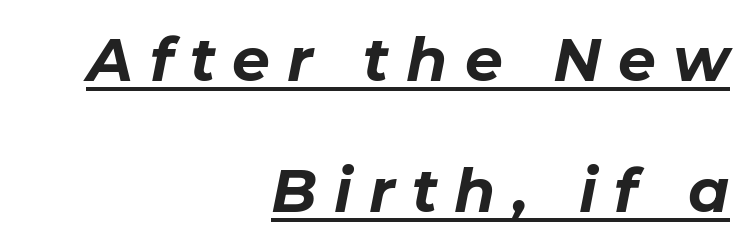
Varying glyph widths throughout — classic text-font behaviour. Strokes here are thick enough to call this a true bold. Descenders here cross a horizontal rule under the line. The block of text is sparse from top to bottom, with ample space between rows.
